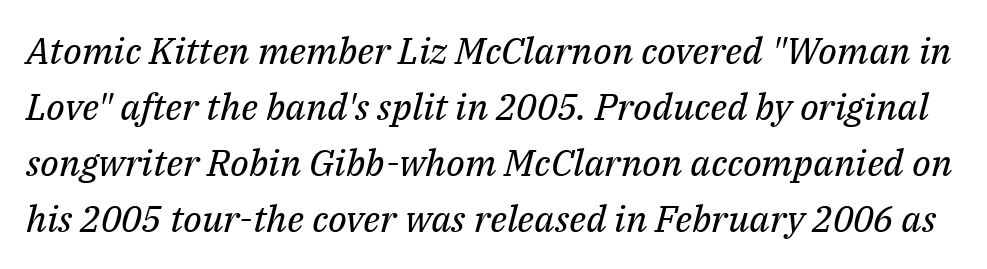
{"serif": "yes", "italic": "yes", "lean": "right", "slant_degrees": 14, "bold": "no", "weight": "regular", "width": "normal", "stroke_contrast": "medium", "x_height": "medium", "monospaced": "no", "underline": "no", "line_spacing": "normal", "line_spacing_ratio": 1.51, "letter_spacing": "normal", "letter_spacing_em": 0.0, "glyph_px": 37}
